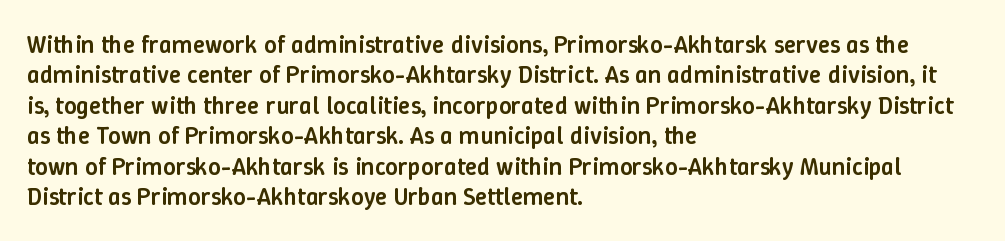
{"italic": "no", "bold": "semi", "underline": "no", "align": "left", "line_spacing_ratio": 1.22, "letter_spacing": "normal", "letter_spacing_em": 0.0, "glyph_px": 25}
